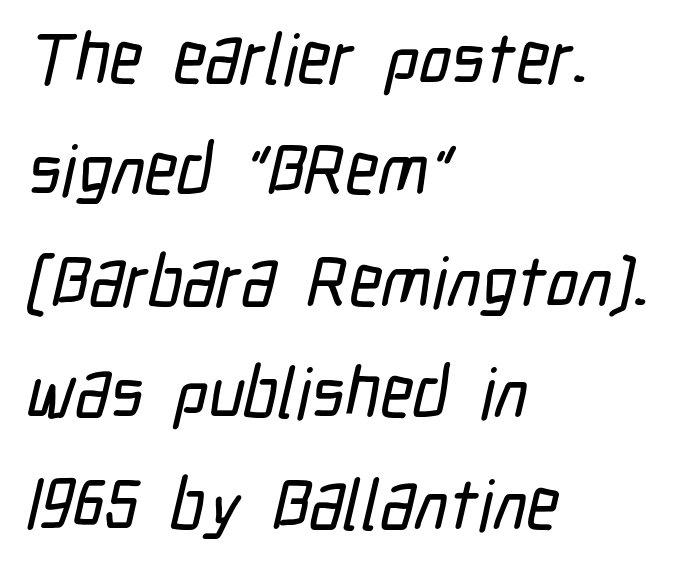
Q: Is the typeface a serif or a sans-serif typeface? A: Sans-serif.
Q: Is the text underlined? A: No.
Q: How is the paragraph aligned? A: Left-aligned.
Q: Is the spacing between letters normal or unusually wide? A: Normal.
Q: Is the spacing between lines tight, normal or loose? A: Normal.
Q: Width (condensed, normal, or wide)? A: Condensed.
Q: Stroke contrast? A: Low.
Q: x-height? A: Medium.
Q: Monospaced? A: No.
